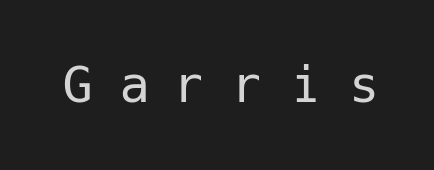
The image shows 61 px regular-weight sans-serif type, upright; set unusually wide letter spacing (+0.44 em), not underlined; low stroke contrast and a medium x-height.
